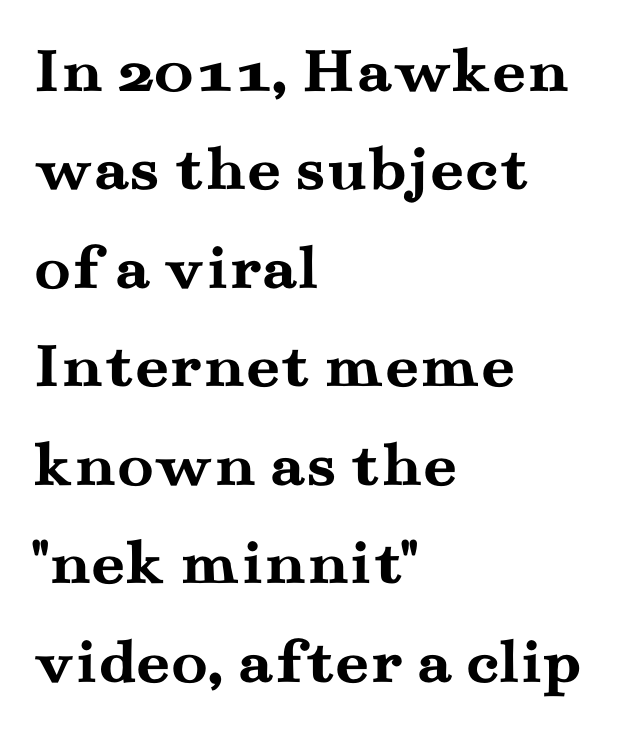
Q: Is the text bold? A: Yes.
Q: Is the text italic (slanted)? A: No, it is upright.
Q: Is the typeface a serif or a sans-serif typeface? A: Serif.
Q: Is the text underlined? A: No.
Q: How is the paragraph aligned? A: Left-aligned.
Q: Is the spacing between letters normal or unusually wide? A: Normal.
Q: Is the spacing between lines tight, normal or loose? A: Normal.
Q: Width (condensed, normal, or wide)? A: Wide.
Q: Stroke contrast? A: Medium.
Q: x-height? A: Small.
Q: Monospaced? A: No.
